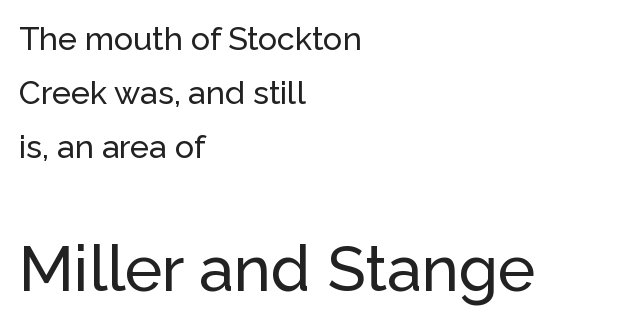
The image shows 63 px sans-serif type, upright; set left-aligned, normal line spacing (1.68x), normal letter spacing, not underlined; the second (bottom) block is 1.97x larger; low stroke contrast and a medium x-height.
